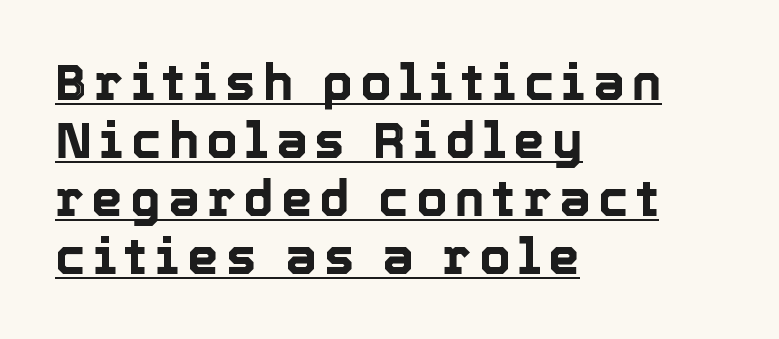
{"italic": "no", "width": "normal", "x_height": "medium", "monospaced": "no", "underline": "yes", "align": "left", "line_spacing_ratio": 1.16, "glyph_px": 50}
